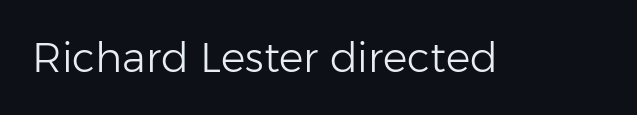
I'd call this a sans setting — the letters go barefoot. The zone under the glyphs is completely vacant. No chunkiness to these letters — they're not bold. The rendering uses natural spacing where letterforms have individual widths. You can tell it's not italic because the verticals are truly vertical. Tracking value appears to be zero — textbook default spacing.
